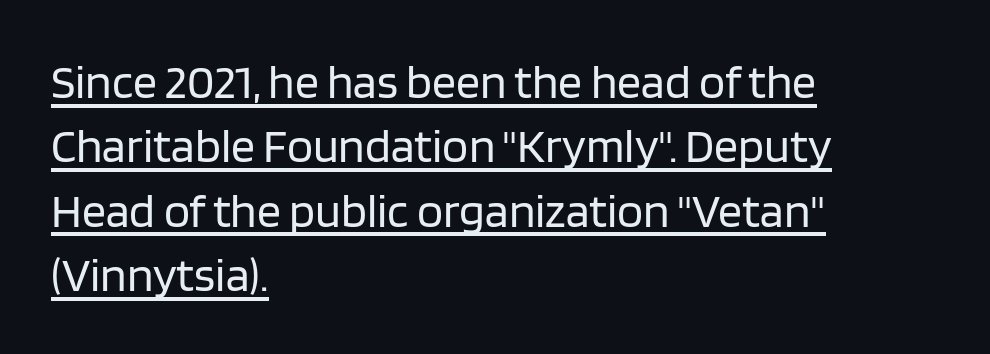
The image shows 48 px regular-weight sans-serif type, upright; set left-aligned, normal line spacing (1.34x), normal letter spacing, underlined; low stroke contrast and a large x-height.
